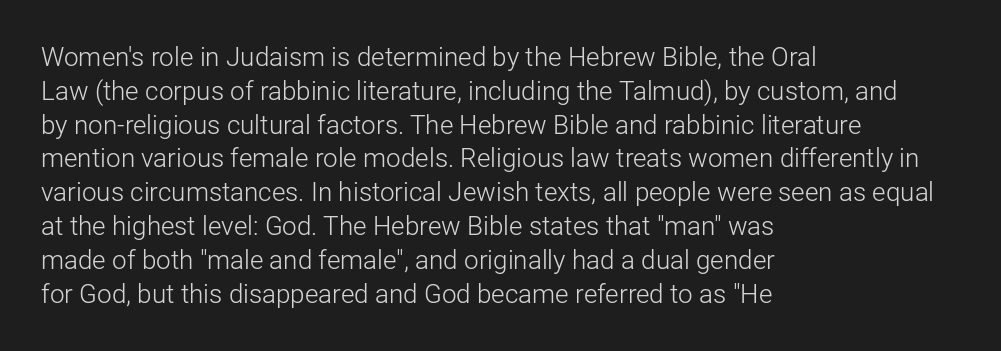
Q: Is the text bold? A: No.
Q: Is the text italic (slanted)? A: No, it is upright.
Q: Is the text underlined? A: No.
Q: How is the paragraph aligned? A: Left-aligned.
Q: Is the spacing between letters normal or unusually wide? A: Normal.
Q: Is the spacing between lines tight, normal or loose? A: Normal.
